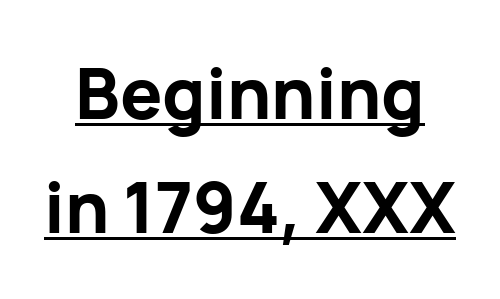
Q: Is the text bold? A: Yes.
Q: Is the text italic (slanted)? A: No, it is upright.
Q: Is the typeface a serif or a sans-serif typeface? A: Sans-serif.
Q: Is the text underlined? A: Yes.
Q: Is the spacing between letters normal or unusually wide? A: Normal.
Q: Is the spacing between lines tight, normal or loose? A: Normal.
Q: Width (condensed, normal, or wide)? A: Normal.
Q: Stroke contrast? A: Low.
Q: x-height? A: Medium.
Q: Monospaced? A: No.
